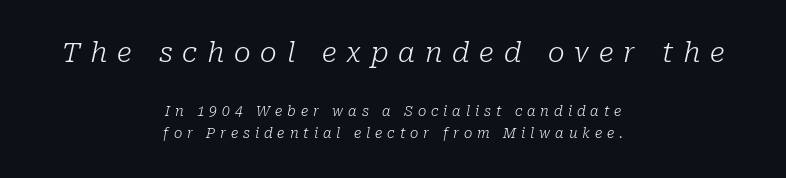
{"serif": "yes", "italic": "yes", "lean": "right", "slant_degrees": 10, "bold": "no", "weight": "light", "width": "normal", "stroke_contrast": "low", "x_height": "medium", "monospaced": "no", "underline": "no", "align": "center", "line_spacing": "normal", "line_spacing_ratio": 1.58, "letter_spacing": "wide", "letter_spacing_em": 0.35, "larger_block": "first", "size_ratio": 2.0, "glyph_px": 28}
